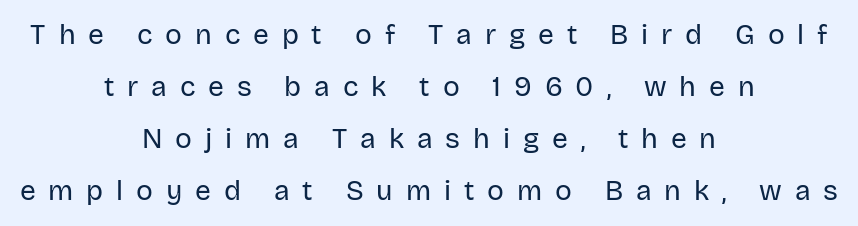
The image shows 28 px regular-weight sans-serif type, upright; set centered, line spacing 1.86x, unusually wide letter spacing (+0.46 em), not underlined; low stroke contrast and a large x-height.
